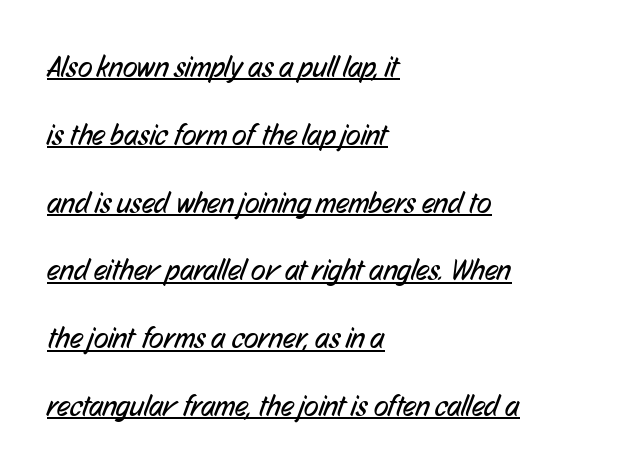
The image shows 30 px regular-weight, condensed sans-serif type; set left-aligned, loose line spacing (2.26x), normal letter spacing, underlined; low stroke contrast and a medium x-height.
